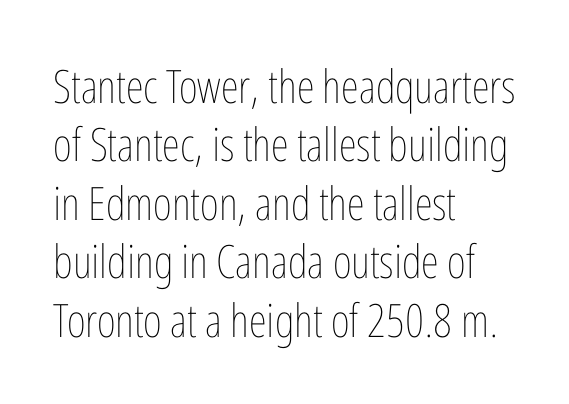
Q: Is the text bold? A: No.
Q: Is the text italic (slanted)? A: No, it is upright.
Q: Is the text underlined? A: No.
Q: How is the paragraph aligned? A: Left-aligned.
Q: Is the spacing between letters normal or unusually wide? A: Normal.
Q: Is the spacing between lines tight, normal or loose? A: Normal.
Q: Width (condensed, normal, or wide)? A: Condensed.
Q: Stroke contrast? A: Low.
Q: x-height? A: Medium.
Q: Monospaced? A: No.
